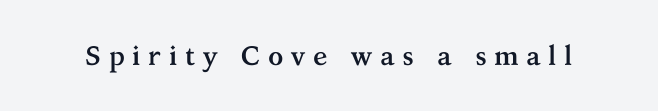
{"italic": "no", "bold": "yes", "underline": "no", "letter_spacing": "wide", "letter_spacing_em": 0.28, "glyph_px": 27}
